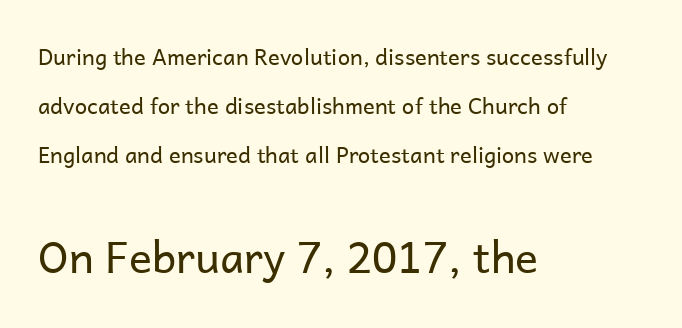
The image shows 43 px regular-weight sans-serif type, upright; set left-aligned, loose line spacing (2.23x), normal letter spacing, not underlined; the second (bottom) block is 1.95x larger; low stroke contrast and a medium x-height.
